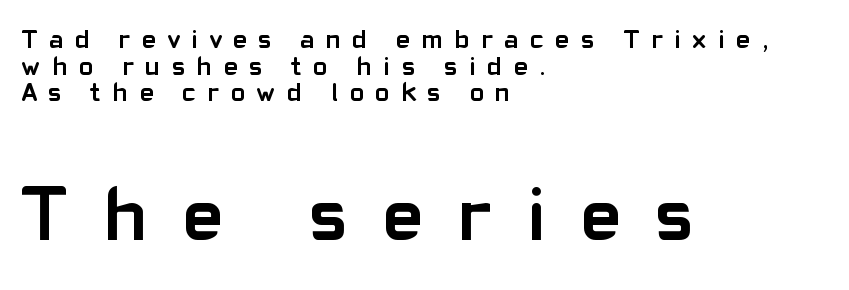
The image shows 77 px semibold sans-serif type, upright; set left-aligned, tight line spacing (1.02x), unusually wide letter spacing (+0.46 em), not underlined; the second (bottom) block is 2.96x larger; low stroke contrast and a medium x-height.
